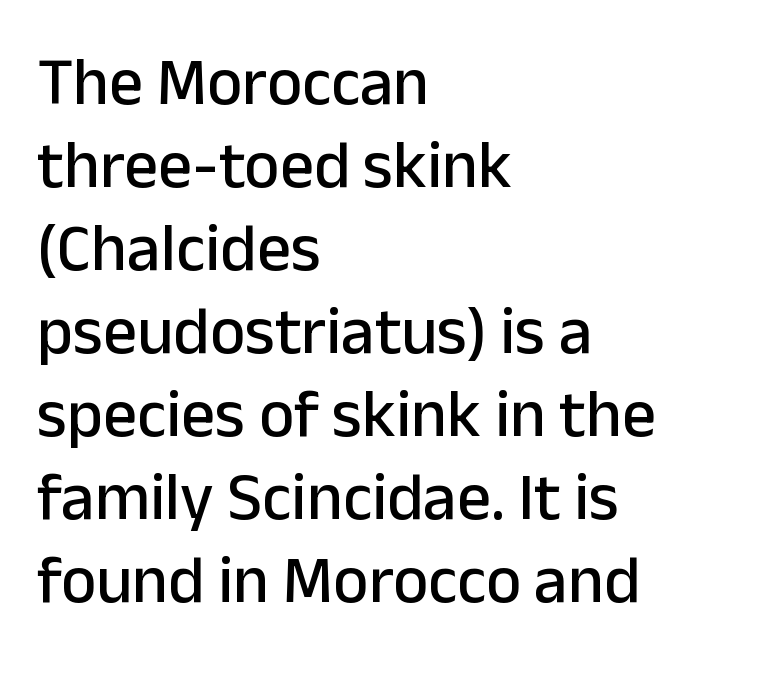
Rendered with straight, roman letterforms. Descender tails drop into unmarked territory. Look at the tracking — it's just the regular setting, nothing added. Think of a printed novel: that variable character pitch is what you see here. Nope, no serifs anywhere on these letters. In CSS terms this would be text-align: left.
